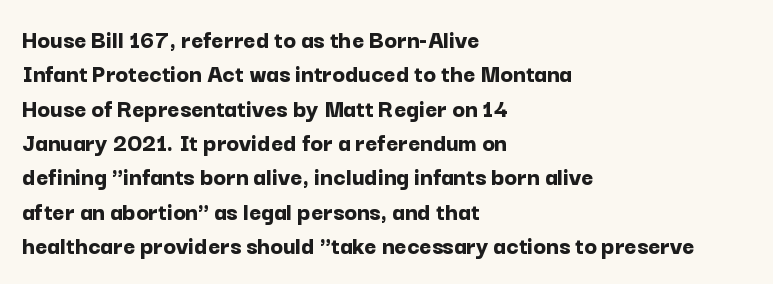
Q: Is the text bold? A: Yes.
Q: Is the text italic (slanted)? A: No, it is upright.
Q: Is the text underlined? A: No.
Q: How is the paragraph aligned? A: Left-aligned.
Q: Is the spacing between letters normal or unusually wide? A: Normal.
Q: Is the spacing between lines tight, normal or loose? A: Normal.
